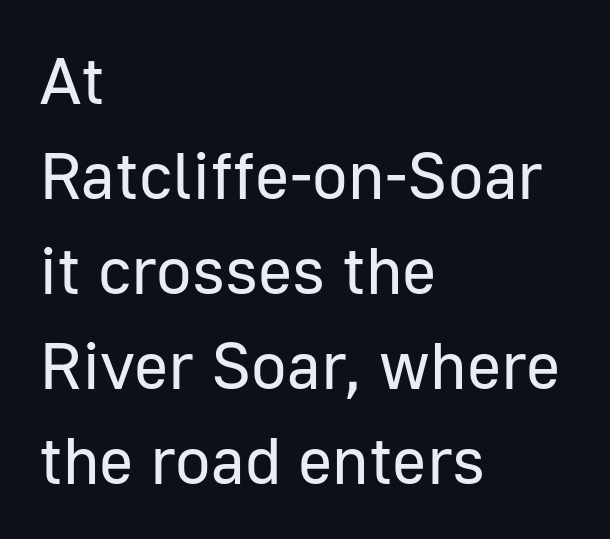
Q: Is the text bold? A: No.
Q: Is the text italic (slanted)? A: No, it is upright.
Q: Is the typeface a serif or a sans-serif typeface? A: Sans-serif.
Q: Is the text underlined? A: No.
Q: How is the paragraph aligned? A: Left-aligned.
Q: Is the spacing between letters normal or unusually wide? A: Normal.
Q: Is the spacing between lines tight, normal or loose? A: Normal.
Q: Width (condensed, normal, or wide)? A: Normal.
Q: Stroke contrast? A: Low.
Q: x-height? A: Medium.
Q: Monospaced? A: No.
